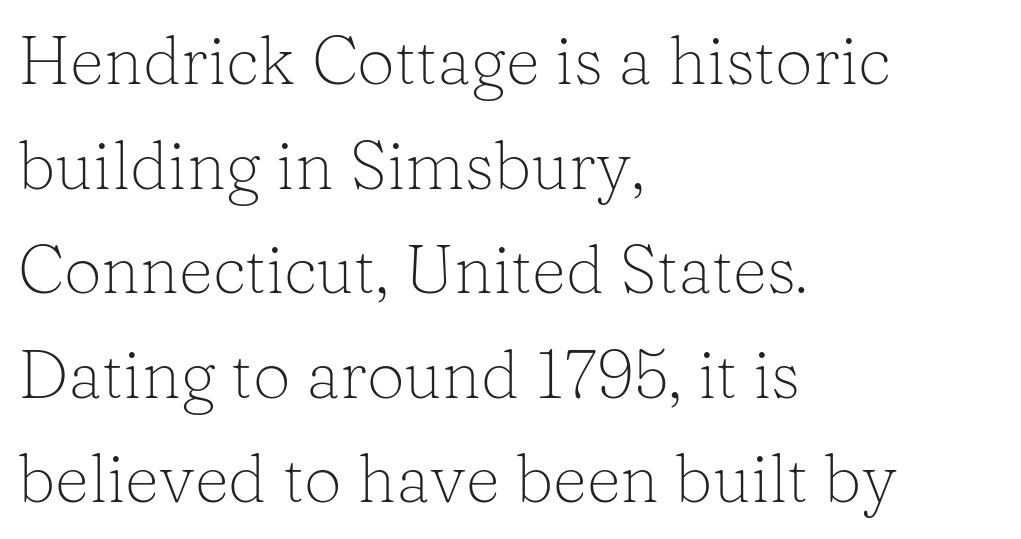
{"serif": "yes", "italic": "no", "bold": "no", "weight": "light", "width": "normal", "stroke_contrast": "low", "x_height": "medium", "monospaced": "no", "underline": "no", "align": "left", "line_spacing": "normal", "line_spacing_ratio": 1.56, "letter_spacing": "normal", "letter_spacing_em": 0.0, "glyph_px": 67}
